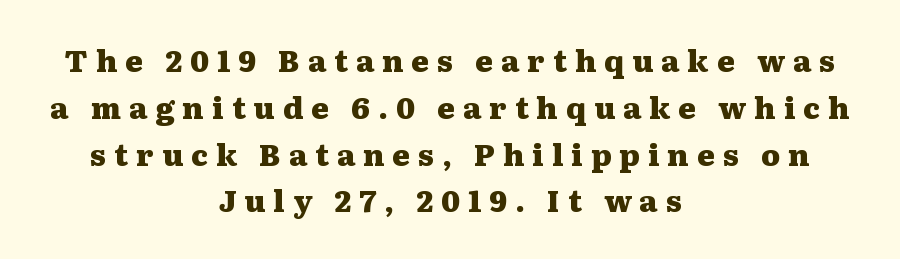
Q: Is the text bold? A: Yes.
Q: Is the text italic (slanted)? A: No, it is upright.
Q: Is the typeface a serif or a sans-serif typeface? A: Serif.
Q: Is the text underlined? A: No.
Q: How is the paragraph aligned? A: Centered.
Q: Is the spacing between letters normal or unusually wide? A: Unusually wide.
Q: Is the spacing between lines tight, normal or loose? A: Normal.
Q: Width (condensed, normal, or wide)? A: Wide.
Q: Stroke contrast? A: Medium.
Q: x-height? A: Medium.
Q: Monospaced? A: No.
